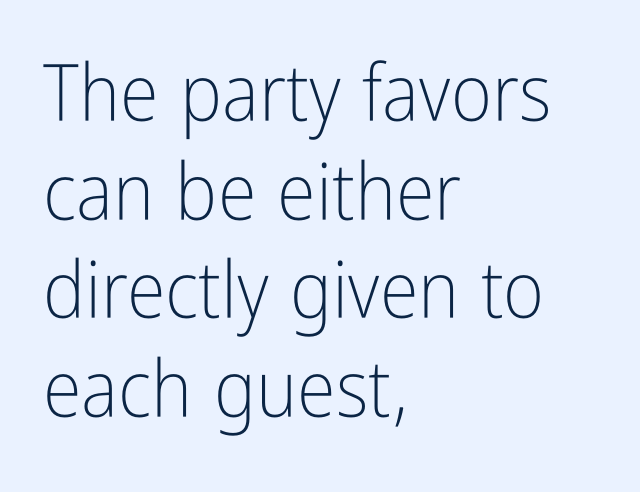
The image shows 79 px light, condensed sans-serif type, upright; set left-aligned, normal line spacing (1.25x), normal letter spacing, not underlined; low stroke contrast and a medium x-height.
